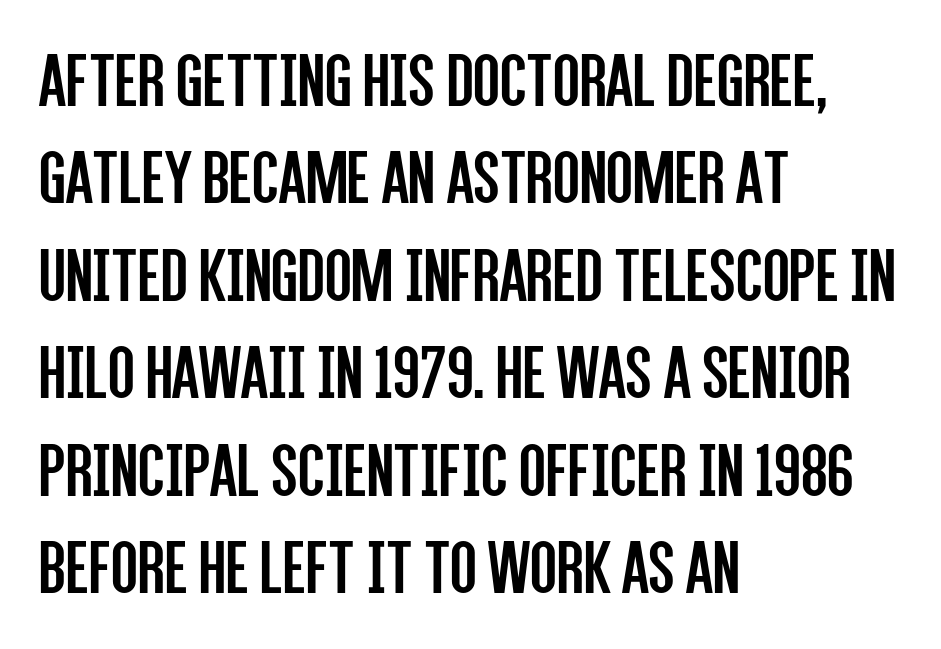
Visually the block forms a straight wall on the left and a jagged coastline on the right. The vertical gap from one line to the next is medium. The passage shown is not bold in any degree. Caption: standard tracking, unaltered.
